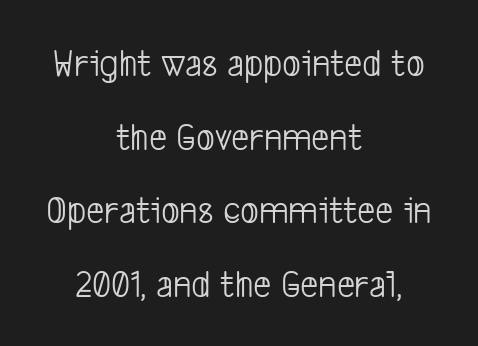
Q: Is the text bold? A: No.
Q: Is the typeface a serif or a sans-serif typeface? A: Sans-serif.
Q: Is the text underlined? A: No.
Q: How is the paragraph aligned? A: Centered.
Q: Is the spacing between letters normal or unusually wide? A: Normal.
Q: Width (condensed, normal, or wide)? A: Condensed.
Q: Stroke contrast? A: Low.
Q: x-height? A: Medium.
Q: Monospaced? A: No.
